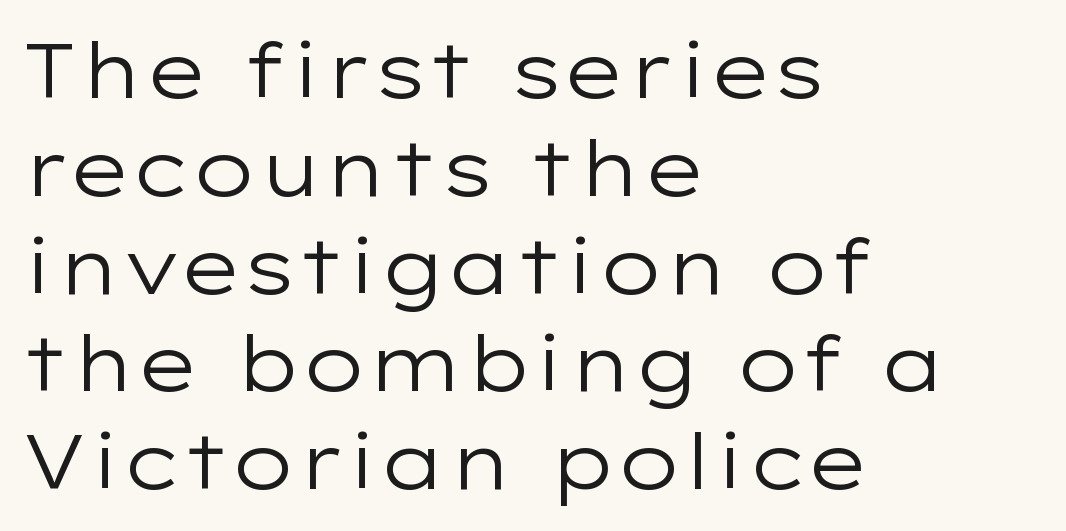
Q: Is the text bold? A: No.
Q: Is the text italic (slanted)? A: No, it is upright.
Q: Is the typeface a serif or a sans-serif typeface? A: Sans-serif.
Q: Is the text underlined? A: No.
Q: How is the paragraph aligned? A: Left-aligned.
Q: Is the spacing between letters normal or unusually wide? A: Normal.
Q: Is the spacing between lines tight, normal or loose? A: Normal.
Q: Width (condensed, normal, or wide)? A: Wide.
Q: Stroke contrast? A: Low.
Q: x-height? A: Medium.
Q: Monospaced? A: No.
